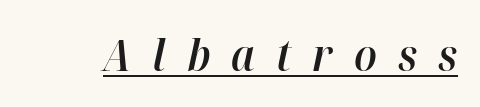
The image shows 44 px semibold type, italic (leaning right); set unusually wide letter spacing (+0.48 em), underlined; high stroke contrast and a medium x-height.
